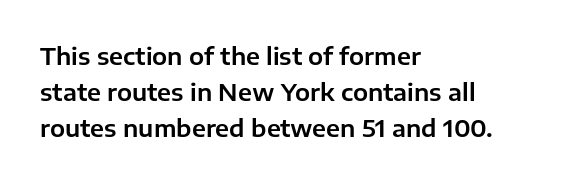
You can tell it's not italic because the verticals are truly vertical. Whoever set this chose a conventional vertical rhythm. The line texture is even and compact thanks to regular tracking. Each row of text sits above clean, open space.
